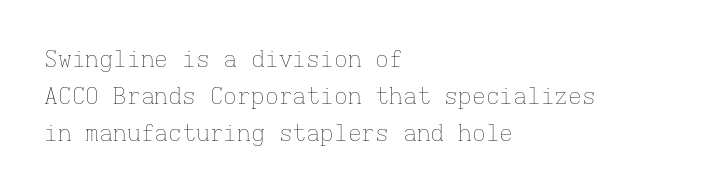
The image shows 23 px text type, upright; set left-aligned, normal line spacing (1.61x), normal letter spacing, not underlined.
